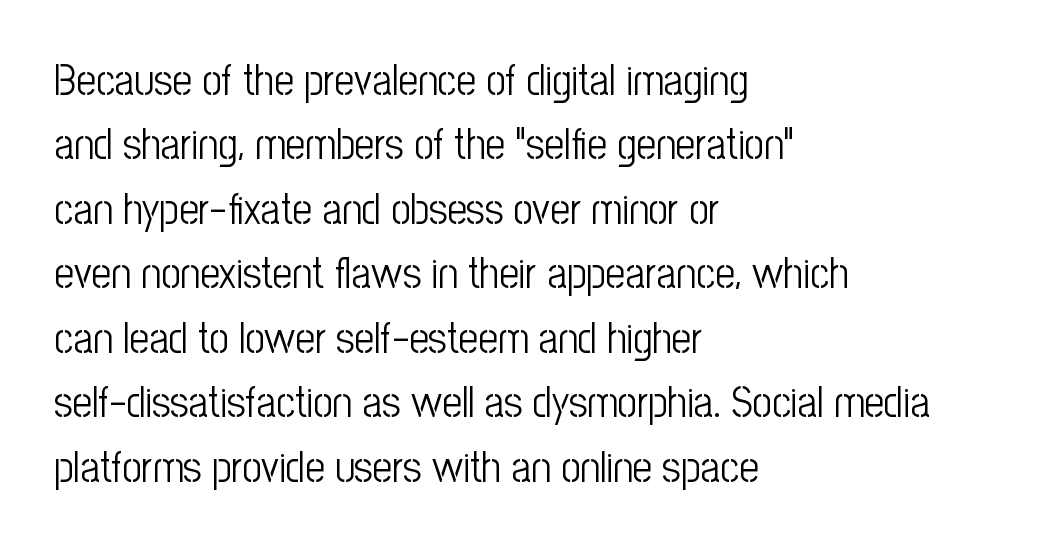
The image shows 43 px light, condensed sans-serif type, upright; set left-aligned, normal line spacing (1.5x), normal letter spacing, not underlined; low stroke contrast and a medium x-height.
